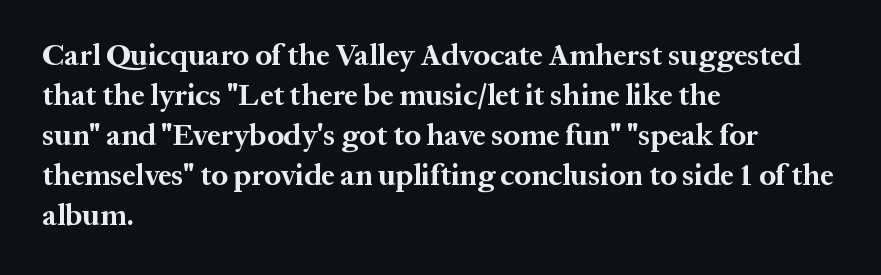
Q: Is the text bold? A: Yes.
Q: Is the text italic (slanted)? A: No, it is upright.
Q: Is the typeface a serif or a sans-serif typeface? A: Serif.
Q: Is the text underlined? A: No.
Q: How is the paragraph aligned? A: Left-aligned.
Q: Is the spacing between letters normal or unusually wide? A: Normal.
Q: Is the spacing between lines tight, normal or loose? A: Normal.
Q: Width (condensed, normal, or wide)? A: Normal.
Q: Stroke contrast? A: Medium.
Q: x-height? A: Medium.
Q: Monospaced? A: No.
